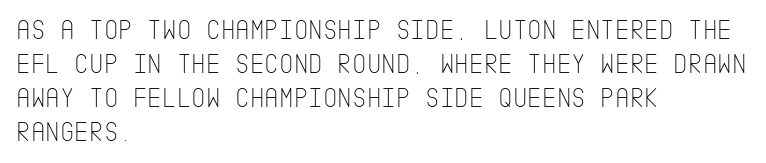
The tracking reads as untouched default to a designer's eye. The compositor pushed each line to the left boundary. No italicization has been applied; the sample stays upright. The cut favours lightness, reaching ordinary text weight at its darkest.
